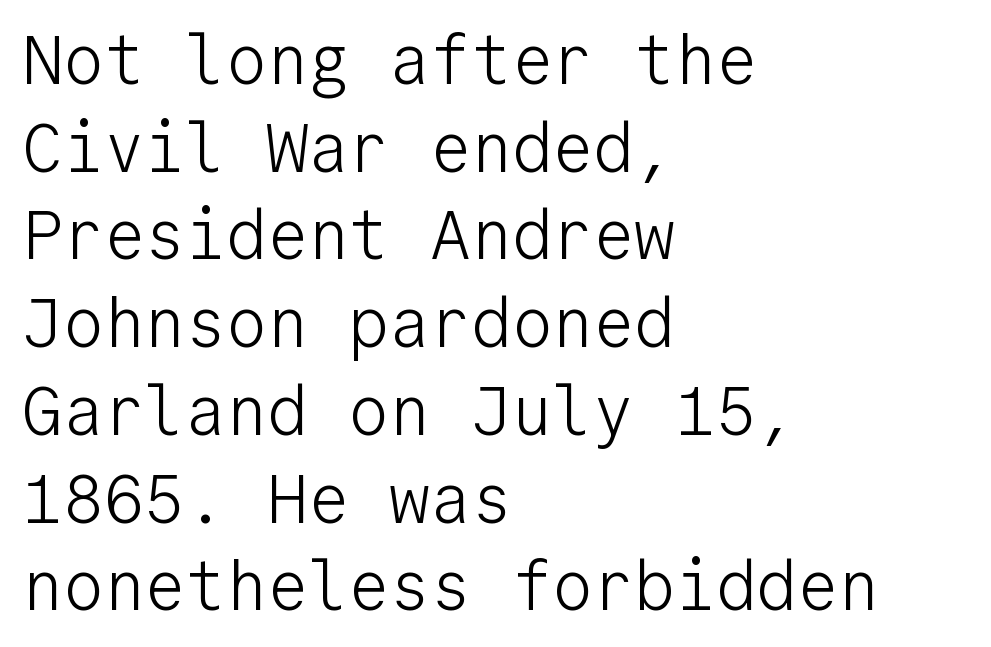
The face used here is a sans, in the tradition of grotesques and geometrics. Quick note: not italic, upright. Reading down the block, your eye returns to a fixed left position each line. Each letter, wide or thin by design, is forced into the same width here. Is there much room between lines? A standard amount, neither cramped nor airy. The space directly below the letters is spotless.
